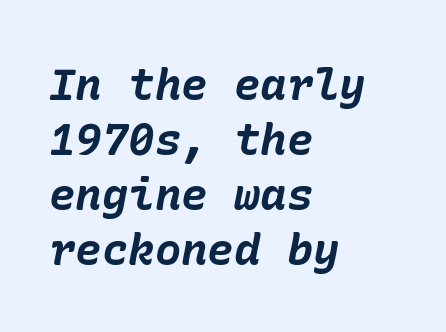
The image shows 44 px bold type, italic (leaning right); set left-aligned, normal line spacing (1.25x), normal letter spacing, not underlined; low stroke contrast and a medium x-height.
